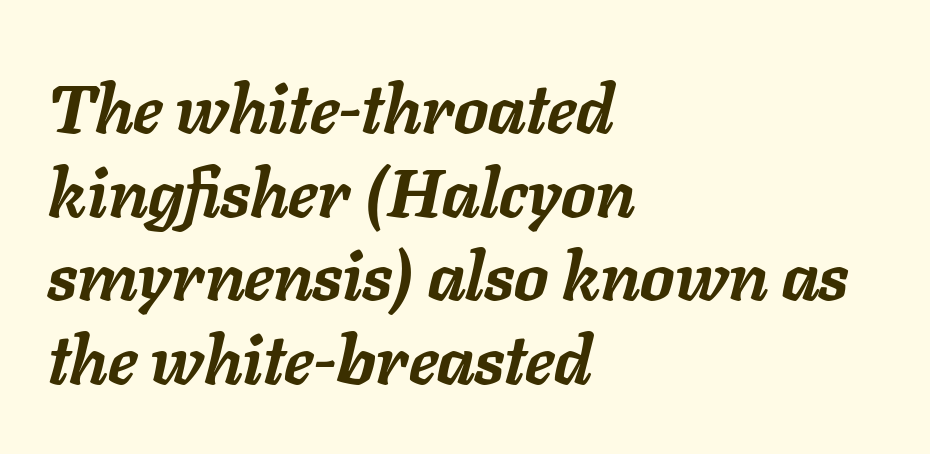
{"italic": "yes", "lean": "right", "slant_degrees": 11, "bold": "yes", "weight": "semibold", "width": "normal", "stroke_contrast": "low", "x_height": "medium", "monospaced": "no", "underline": "no", "align": "left", "line_spacing_ratio": 1.23, "letter_spacing": "normal", "letter_spacing_em": 0.0, "glyph_px": 68}
